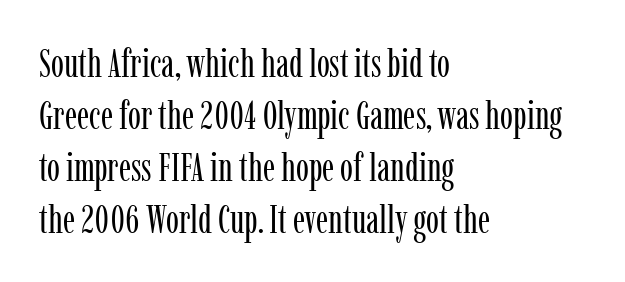
The leading is moderate, giving the passage an even texture. Rendered with straight, roman letterforms. Horizontal alignment here is leftward, the default for most running prose. This sample has the flowing, uneven cadence of proportional lettering. The line texture is even and compact thanks to regular tracking. The cut favours lightness, reaching ordinary text weight at its darkest.
